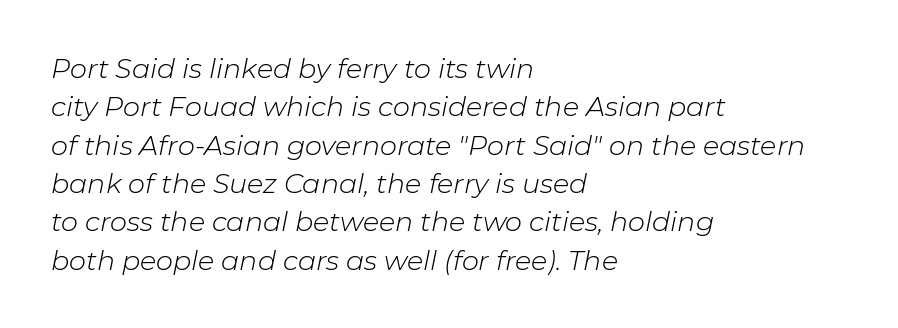
The image shows 27 px text type, italic (leaning right); set left-aligned, normal line spacing (1.42x), normal letter spacing, not underlined.
